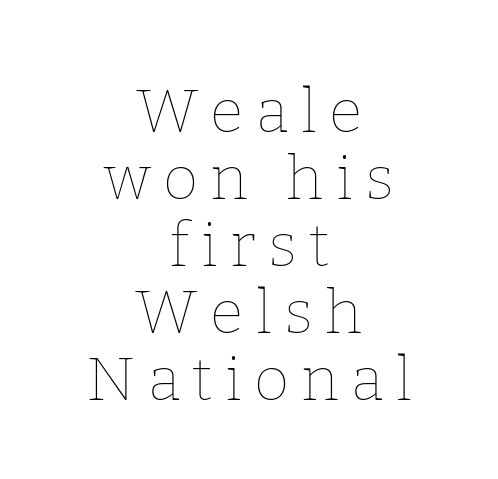
Tightly led — the rows are bunched. Does the lettering tilt? It doesn't — this is upright. The rendering inserts visible extra space after every character. The strokes carry an ordinary text weight at most. In CSS terms this would be text-align: center. Varying glyph widths throughout — classic text-font behaviour.
